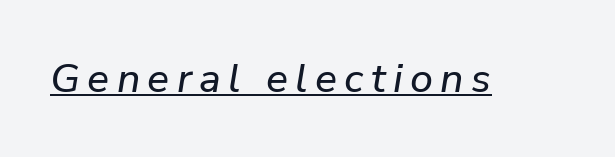
{"italic": "yes", "lean": "right", "slant_degrees": 9, "width": "normal", "stroke_contrast": "low", "x_height": "medium", "monospaced": "no", "underline": "yes", "glyph_px": 41}
